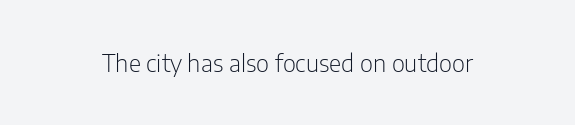
{"italic": "no", "bold": "no", "underline": "no", "letter_spacing": "normal", "letter_spacing_em": 0.0, "glyph_px": 24}
